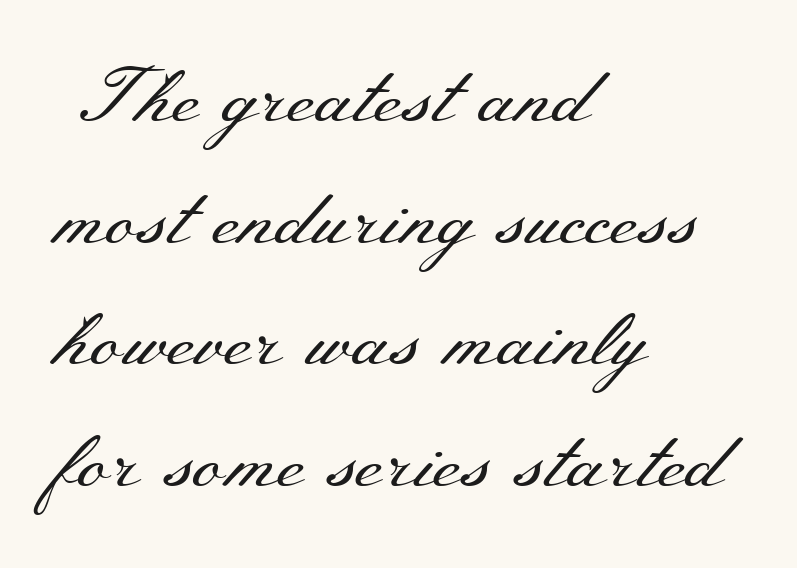
Does the leading feel generous? No, just average. Each letter keeps its own natural width here, so spacing adapts to shape. Small tapered or slab feet sit at the stroke ends, so this counts as serif.
